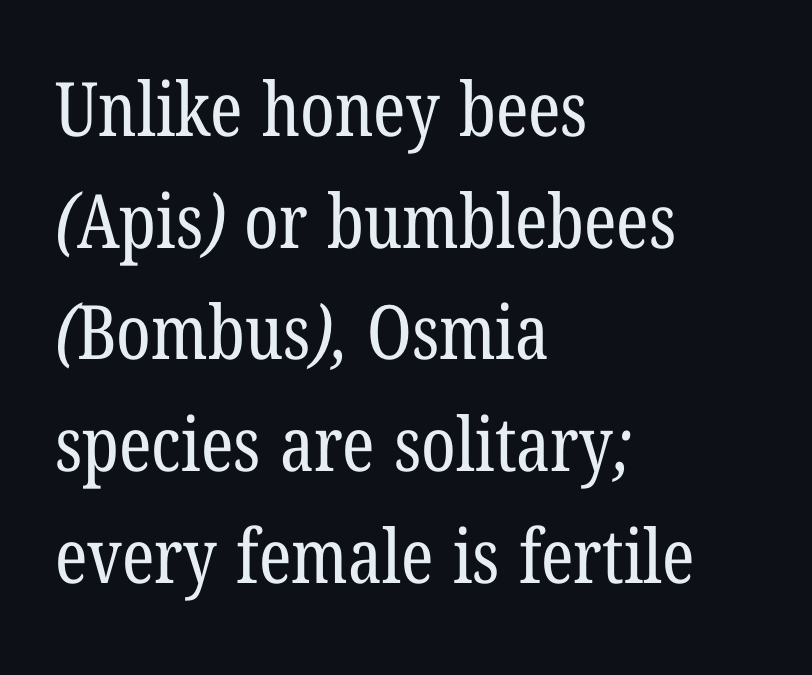
Q: Is the text bold? A: No.
Q: Is the typeface a serif or a sans-serif typeface? A: Serif.
Q: Is the text underlined? A: No.
Q: How is the paragraph aligned? A: Left-aligned.
Q: Is the spacing between letters normal or unusually wide? A: Normal.
Q: Is the spacing between lines tight, normal or loose? A: Normal.
Q: Width (condensed, normal, or wide)? A: Condensed.
Q: Stroke contrast? A: Low.
Q: x-height? A: Medium.
Q: Monospaced? A: No.
